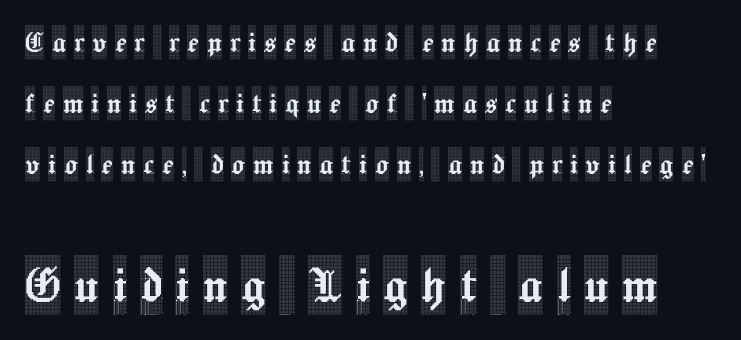
The letters advance in unequal steps, a hallmark of proportional type. The space beneath each line is pristine and unruled. The type sits square on the baseline with zero lean. There is plenty of visible air inserted between adjacent glyphs. These lines stack with their left ends in a neat column.
